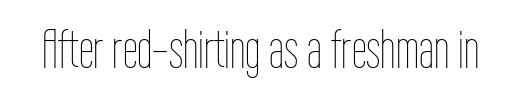
{"italic": "no", "bold": "no", "weight": "thin", "width": "condensed", "stroke_contrast": "low", "x_height": "medium", "monospaced": "no", "underline": "no", "letter_spacing": "normal", "letter_spacing_em": 0.0, "glyph_px": 54}
